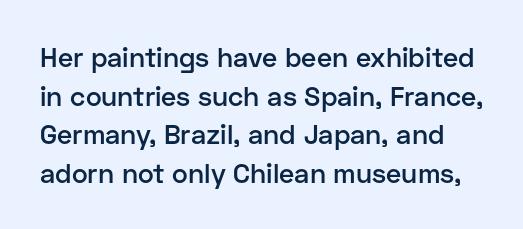
Q: Is the text bold? A: Semi-bold.
Q: Is the text italic (slanted)? A: No, it is upright.
Q: Is the text underlined? A: No.
Q: Is the spacing between letters normal or unusually wide? A: Normal.
Q: Is the spacing between lines tight, normal or loose? A: Normal.
